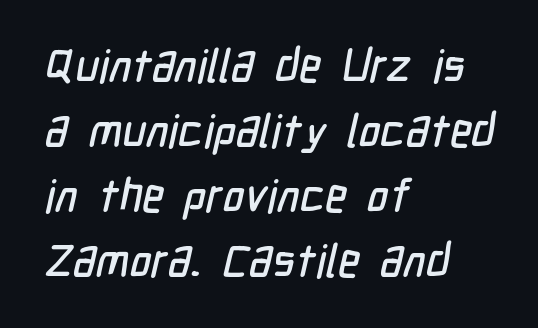
Q: Is the typeface a serif or a sans-serif typeface? A: Sans-serif.
Q: Is the text underlined? A: No.
Q: How is the paragraph aligned? A: Left-aligned.
Q: Is the spacing between letters normal or unusually wide? A: Normal.
Q: Is the spacing between lines tight, normal or loose? A: Normal.
Q: Width (condensed, normal, or wide)? A: Condensed.
Q: Stroke contrast? A: Low.
Q: x-height? A: Medium.
Q: Monospaced? A: No.
